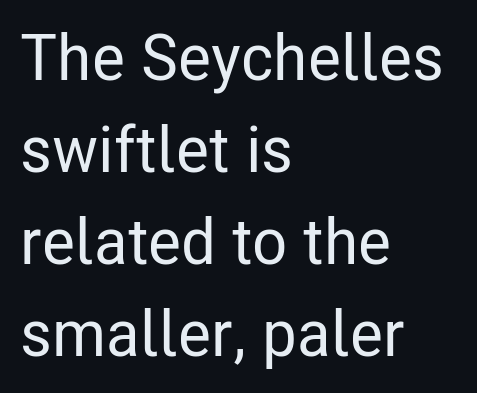
{"serif": "no", "italic": "no", "width": "condensed", "stroke_contrast": "low", "x_height": "medium", "monospaced": "no", "underline": "no", "align": "left", "line_spacing": "normal", "line_spacing_ratio": 1.44, "letter_spacing": "normal", "letter_spacing_em": 0.0, "glyph_px": 64}
